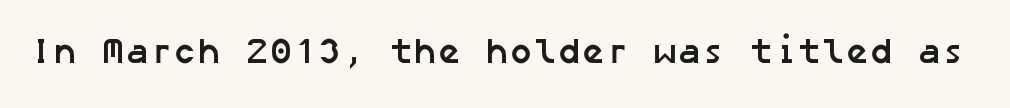
Q: Is the text bold? A: Yes.
Q: Is the typeface a serif or a sans-serif typeface? A: Sans-serif.
Q: Is the text underlined? A: No.
Q: Is the spacing between letters normal or unusually wide? A: Normal.
Q: Width (condensed, normal, or wide)? A: Normal.
Q: Stroke contrast? A: Low.
Q: x-height? A: Medium.
